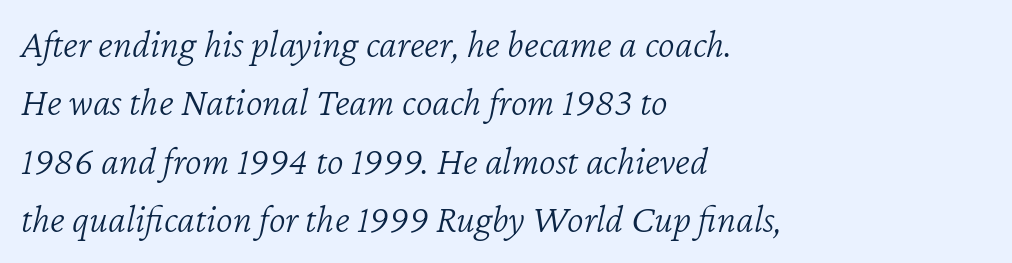
The image shows 40 px light type, italic (leaning right); set left-aligned, normal line spacing (1.46x), normal letter spacing, not underlined; low stroke contrast and a medium x-height.
